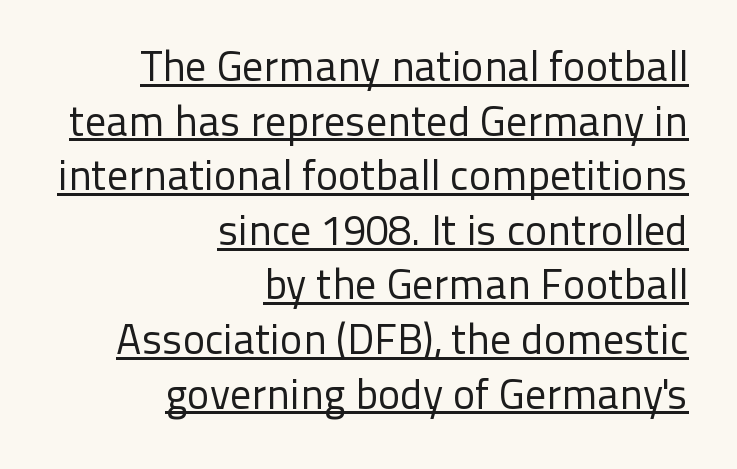
Q: Is the text bold? A: No.
Q: Is the text italic (slanted)? A: No, it is upright.
Q: Is the typeface a serif or a sans-serif typeface? A: Sans-serif.
Q: Is the text underlined? A: Yes.
Q: How is the paragraph aligned? A: Right-aligned.
Q: Is the spacing between letters normal or unusually wide? A: Normal.
Q: Is the spacing between lines tight, normal or loose? A: Normal.
Q: Width (condensed, normal, or wide)? A: Normal.
Q: Stroke contrast? A: Low.
Q: x-height? A: Medium.
Q: Monospaced? A: No.
